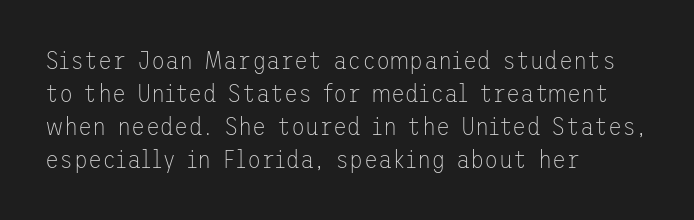
The image shows 26 px text type, upright; set left-aligned, normal line spacing (1.27x), normal letter spacing, not underlined.
